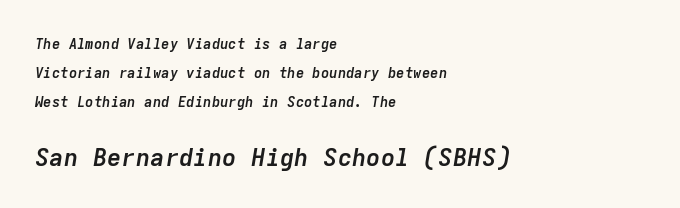
{"italic": "yes", "lean": "right", "slant_degrees": 9, "bold": "yes", "underline": "no", "align": "left", "line_spacing": "loose", "line_spacing_ratio": 2.08, "letter_spacing": "normal", "letter_spacing_em": 0.0, "larger_block": "second", "size_ratio": 1.71, "glyph_px": 24}
